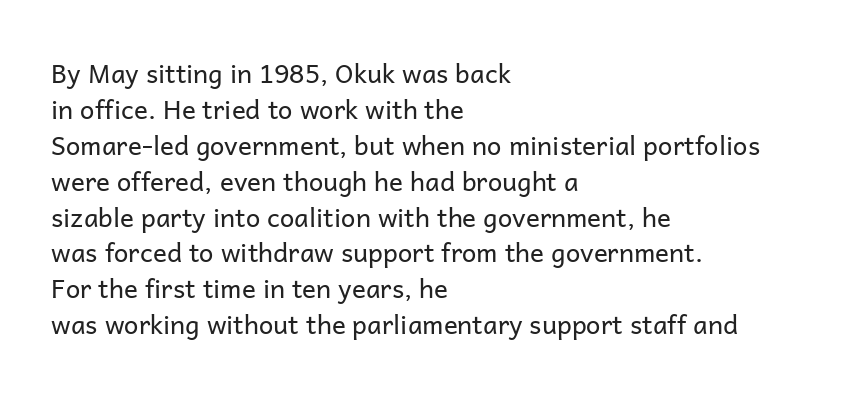
Q: Is the text bold? A: No.
Q: Is the text italic (slanted)? A: No, it is upright.
Q: Is the text underlined? A: No.
Q: How is the paragraph aligned? A: Left-aligned.
Q: Is the spacing between letters normal or unusually wide? A: Normal.
Q: Is the spacing between lines tight, normal or loose? A: Normal.
